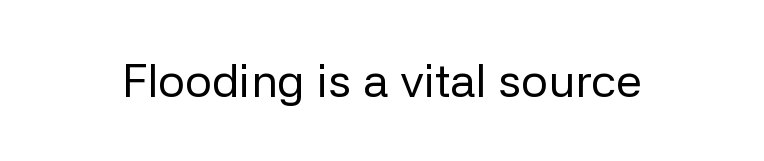
{"serif": "no", "italic": "no", "bold": "no", "weight": "regular", "width": "normal", "stroke_contrast": "low", "x_height": "medium", "monospaced": "no", "underline": "no", "letter_spacing": "normal", "letter_spacing_em": 0.0, "glyph_px": 47}
